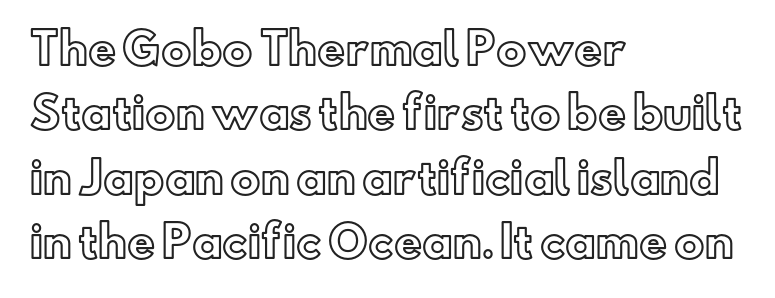
The image shows 43 px text type, upright; set left-aligned, normal line spacing (1.5x), normal letter spacing, not underlined; a small x-height.
